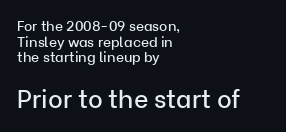
Q: Is the text italic (slanted)? A: No, it is upright.
Q: Is the text underlined? A: No.
Q: How is the paragraph aligned? A: Left-aligned.
Q: Is the spacing between letters normal or unusually wide? A: Normal.
Q: Is the spacing between lines tight, normal or loose? A: Tight.
Q: Which block of text is set in a larger size, the first (top) or the second (bottom)? A: The second (bottom) one.
